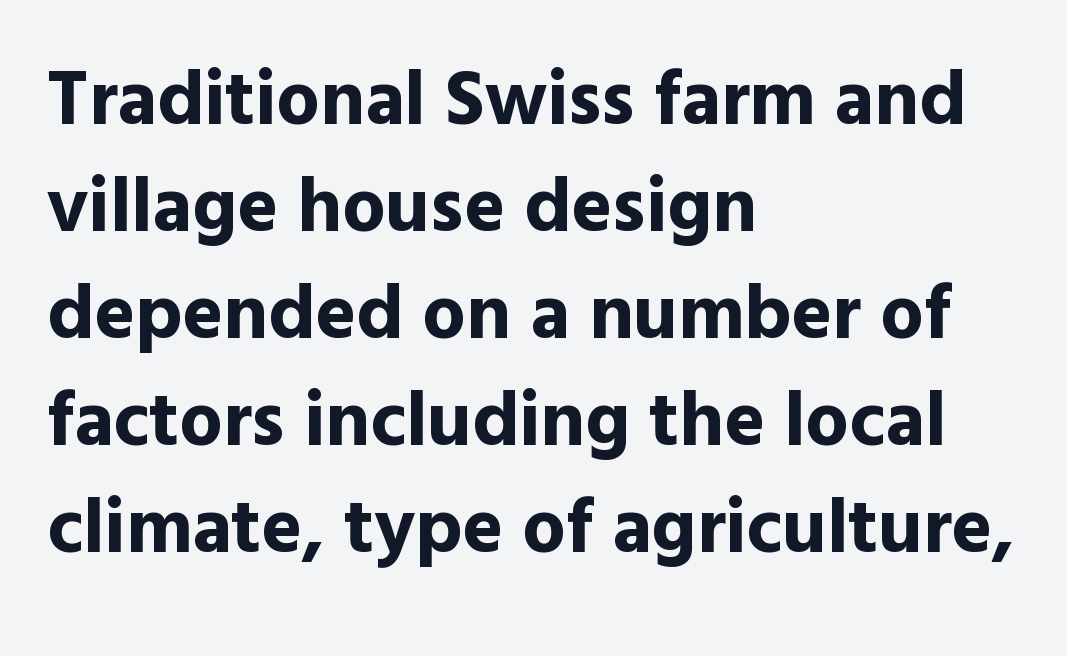
The image shows 77 px bold sans-serif type, upright; set left-aligned, normal line spacing (1.39x), normal letter spacing, not underlined; a medium x-height.
